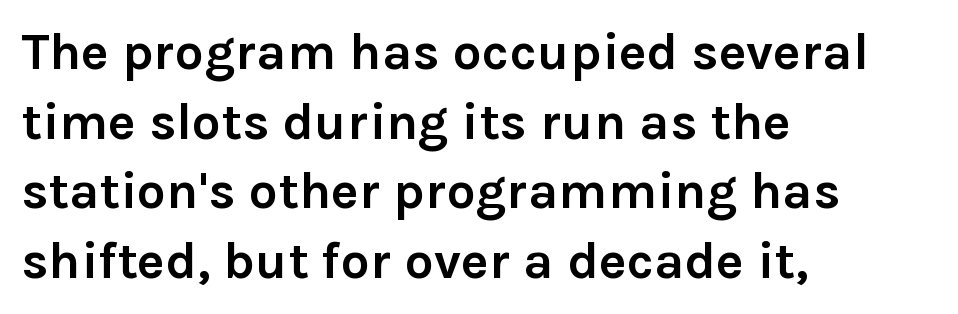
The image shows 52 px semibold sans-serif type, upright; set left-aligned, normal line spacing (1.34x), normal letter spacing, not underlined; low stroke contrast and a medium x-height.
